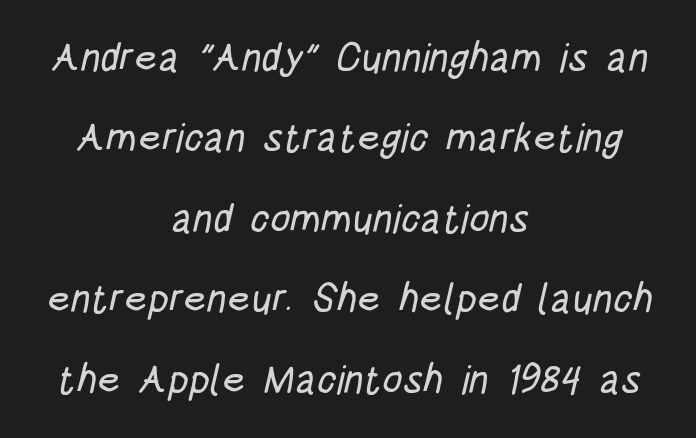
{"serif": "no", "width": "condensed", "stroke_contrast": "low", "x_height": "large", "monospaced": "no", "underline": "no", "align": "center", "line_spacing": "loose", "line_spacing_ratio": 2.01, "letter_spacing": "normal", "letter_spacing_em": 0.0, "glyph_px": 40}
